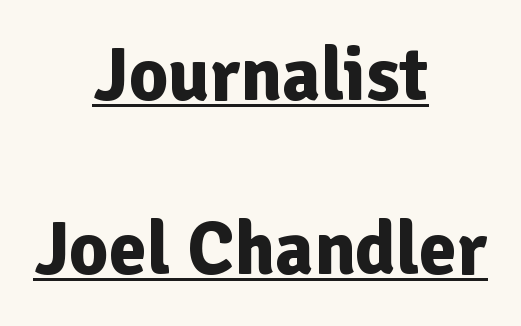
Letterform terminals end flat and unadorned throughout the passage. Looks like regular typesetting: each glyph gets only the width it needs. How are the letters spaced? Ordinarily, with no added tracking. This is heavy type, rendered in bold. This is the regular roman posture of the typeface.
